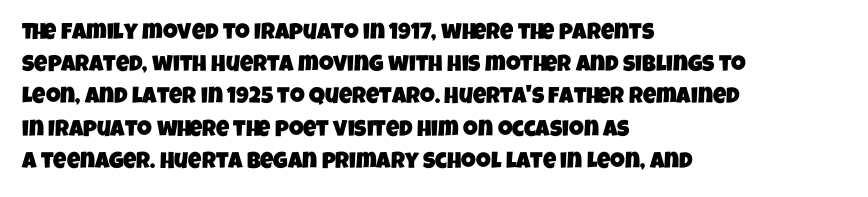
In terms of letterspacing, this is plain default setting. Unmarked baselines from the first word to the last. Every row of glyphs begins at an identical x-position on the left. A normal amount of white space separates one row of letters from the next.
